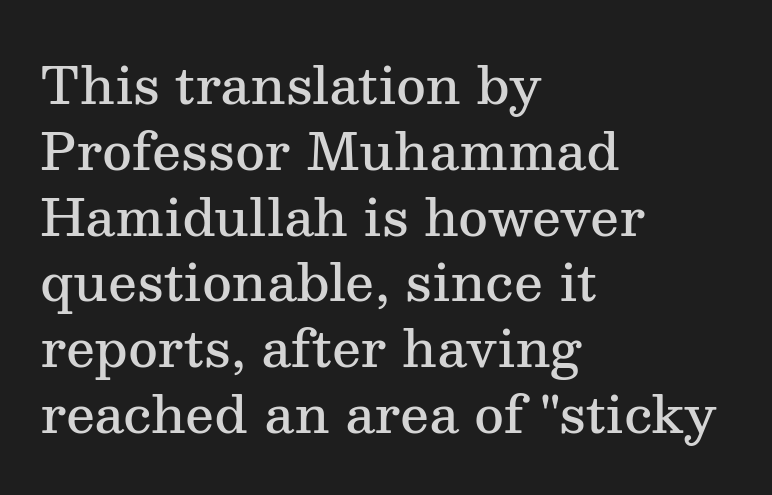
The image shows 51 px semibold serif type, upright; set left-aligned, normal line spacing (1.29x), normal letter spacing, not underlined; medium stroke contrast and a medium x-height.
